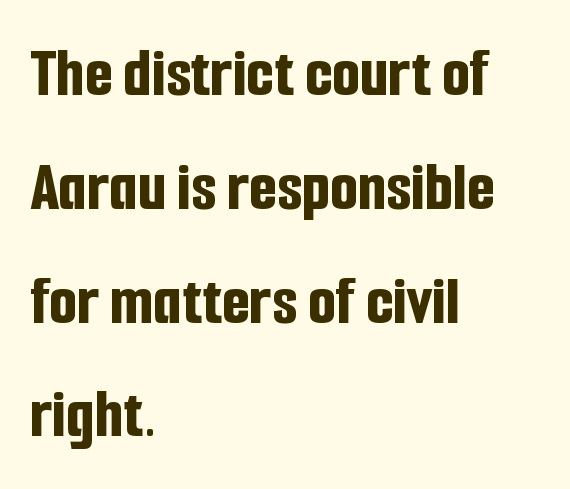
The image shows 72 px bold, condensed sans-serif type, upright; set left-aligned, normal line spacing (1.58x), normal letter spacing, not underlined; low stroke contrast and a medium x-height.
